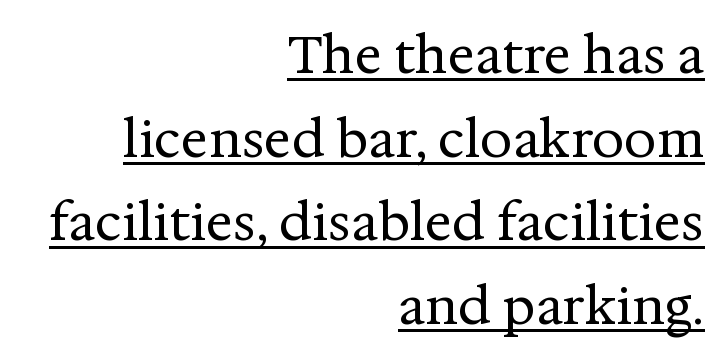
These lines are rendered in a variable-pitch font. Compared with a flush-left layout, this one pins lines to the opposite, right side. The characters are drawn with everyday or finer stroke widths. Small tapered or slab feet sit at the stroke ends, so this counts as serif. This is roman type, the default non-slanted kind.
